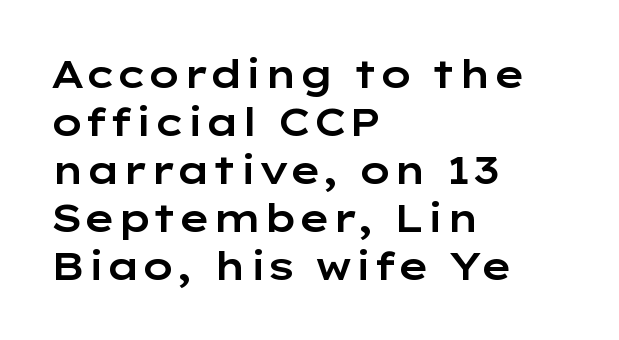
Q: Is the text italic (slanted)? A: No, it is upright.
Q: Is the typeface a serif or a sans-serif typeface? A: Sans-serif.
Q: Is the text underlined? A: No.
Q: How is the paragraph aligned? A: Left-aligned.
Q: Is the spacing between letters normal or unusually wide? A: Normal.
Q: Is the spacing between lines tight, normal or loose? A: Normal.
Q: Width (condensed, normal, or wide)? A: Wide.
Q: Stroke contrast? A: Low.
Q: x-height? A: Medium.
Q: Monospaced? A: No.
